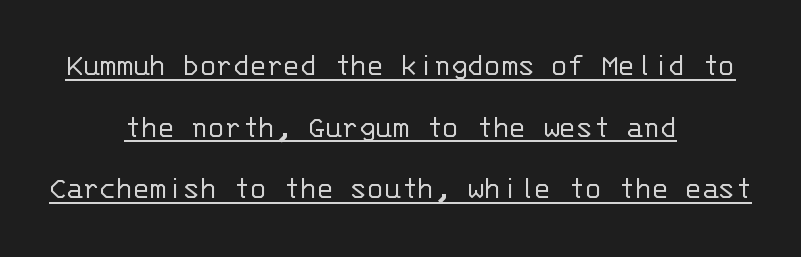
{"serif": "no", "italic": "no", "bold": "no", "weight": "light", "width": "normal", "stroke_contrast": "low", "x_height": "large", "monospaced": "yes", "underline": "yes", "align": "center", "line_spacing_ratio": 1.81, "letter_spacing": "normal", "letter_spacing_em": 0.0, "glyph_px": 34}
